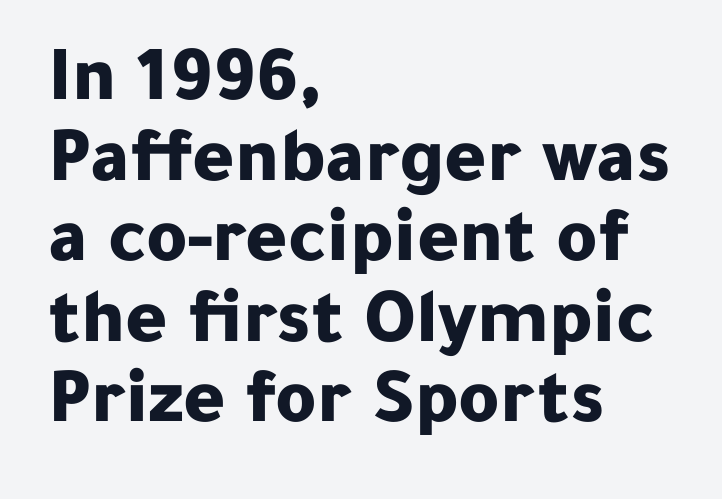
The image shows 79 px bold sans-serif type, upright; set left-aligned, tight line spacing (1.02x), normal letter spacing, not underlined; low stroke contrast and a medium x-height.
